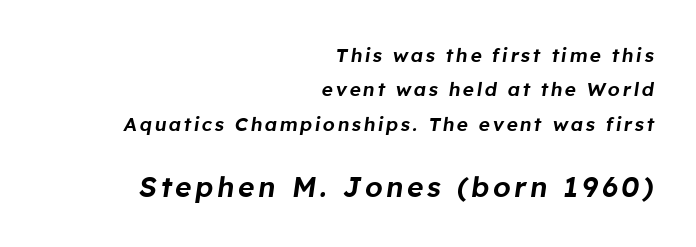
Q: Is the text italic (slanted)? A: Yes, it leans right by about 8 degrees.
Q: Is the text underlined? A: No.
Q: How is the paragraph aligned? A: Right-aligned.
Q: Which block of text is set in a larger size, the first (top) or the second (bottom)? A: The second (bottom) one.
Q: Width (condensed, normal, or wide)? A: Normal.
Q: Stroke contrast? A: Low.
Q: x-height? A: Medium.
Q: Monospaced? A: No.
